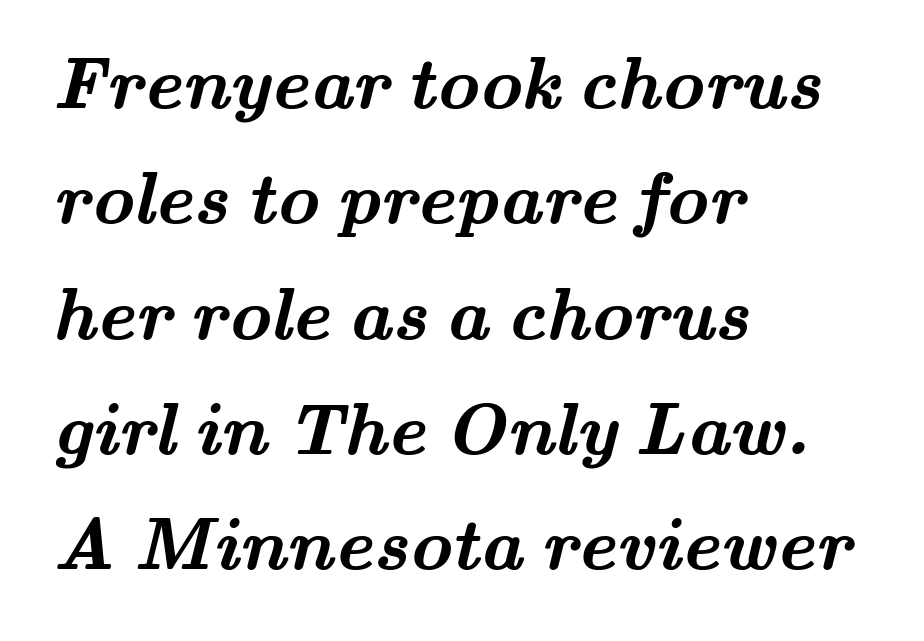
{"serif": "yes", "bold": "yes", "weight": "semibold", "width": "wide", "stroke_contrast": "medium", "x_height": "small", "monospaced": "no", "underline": "no", "align": "left", "line_spacing": "normal", "line_spacing_ratio": 1.58, "letter_spacing": "normal", "letter_spacing_em": 0.0, "glyph_px": 73}
